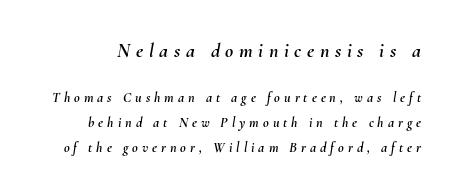
{"italic": "yes", "lean": "right", "slant_degrees": 10, "underline": "no", "line_spacing_ratio": 1.77, "letter_spacing": "wide", "letter_spacing_em": 0.28, "larger_block": "first", "size_ratio": 1.43, "glyph_px": 20}
